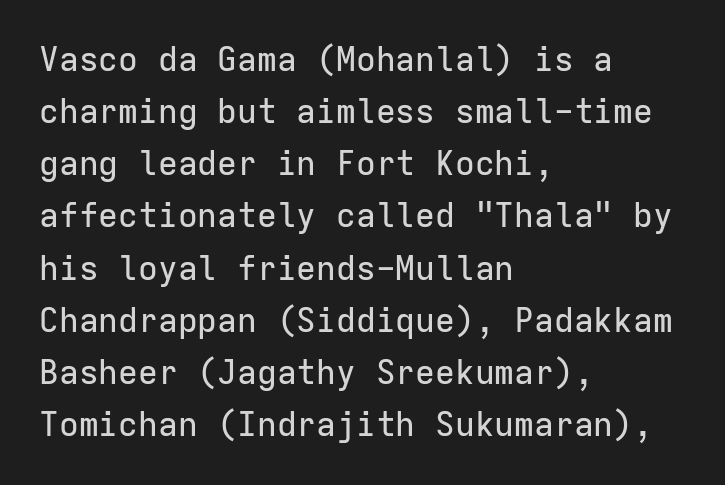
The letters march in equal steps, a hallmark of fixed-pitch type. Check under the words: just untouched page. The passage shown stacks its lines at a standard gap. Quick note: not italic, upright.
